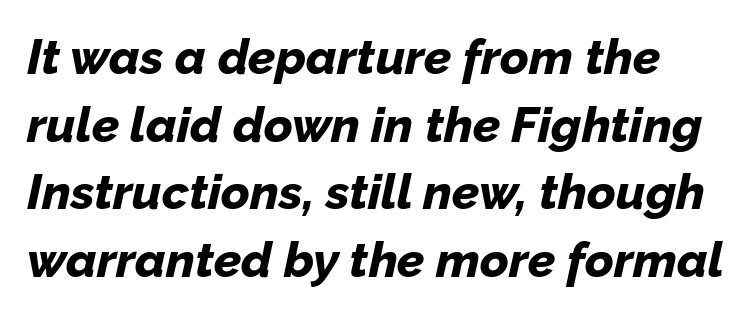
Q: Is the text bold? A: Yes.
Q: Is the text italic (slanted)? A: Yes, it leans right by about 12 degrees.
Q: Is the text underlined? A: No.
Q: Is the spacing between letters normal or unusually wide? A: Normal.
Q: Is the spacing between lines tight, normal or loose? A: Normal.
Q: Width (condensed, normal, or wide)? A: Normal.
Q: Stroke contrast? A: Low.
Q: x-height? A: Medium.
Q: Monospaced? A: No.
